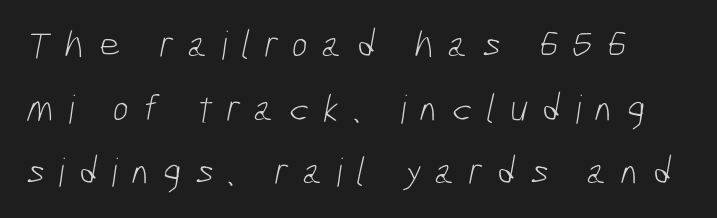
Q: Is the text bold? A: No.
Q: Is the typeface a serif or a sans-serif typeface? A: Sans-serif.
Q: Is the text underlined? A: No.
Q: How is the paragraph aligned? A: Left-aligned.
Q: Is the spacing between letters normal or unusually wide? A: Unusually wide.
Q: Is the spacing between lines tight, normal or loose? A: Normal.
Q: Width (condensed, normal, or wide)? A: Condensed.
Q: Stroke contrast? A: Low.
Q: x-height? A: Medium.
Q: Monospaced? A: No.
